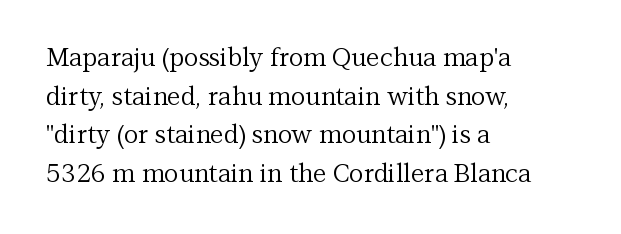
The image shows 25 px text type, upright; set left-aligned, normal line spacing (1.55x), normal letter spacing, not underlined.
